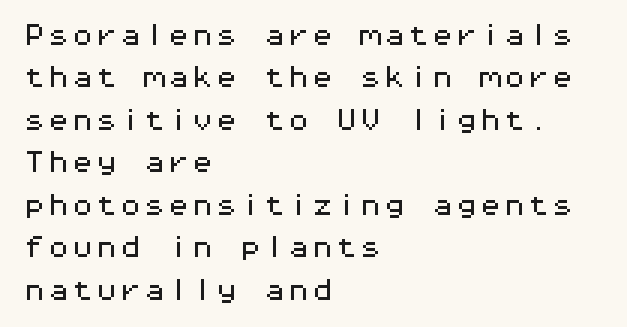
This sample uses an upright cut, with every glyph sitting square on the baseline. Letter spacing: default. All the whitespace from short lines collects on the right. The gap between lines stays unmarked.
